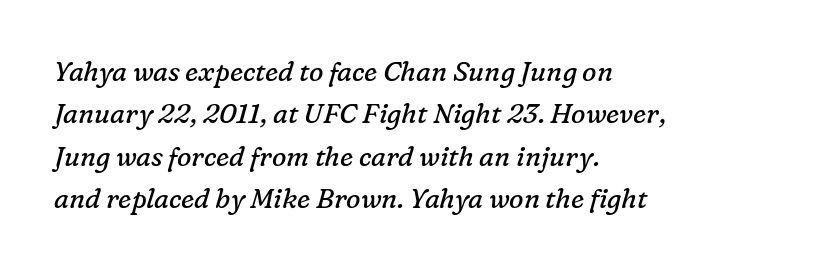
This rendering leaves character spacing at its baseline value. The words here are not underlined. The space between consecutive lines is moderate. The passage is arranged the way most books set body copy — flush left. The weight would be labelled regular, book, light, or lighter still.
